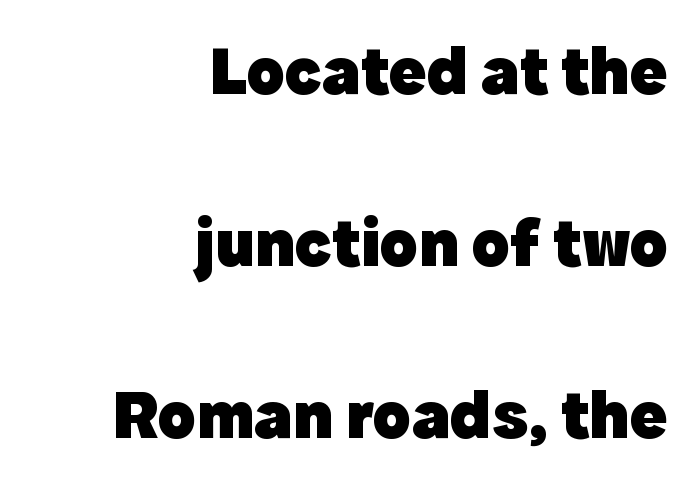
Words appear dense and cohesive because spacing is normal. Line ends are locked; line starts wander. This sample has the flowing, uneven cadence of proportional lettering. This is roman type, the default non-slanted kind. A great deal of white space separates one row of letters from the next. Grotesque or geometric, the face here clearly has no serifs.
